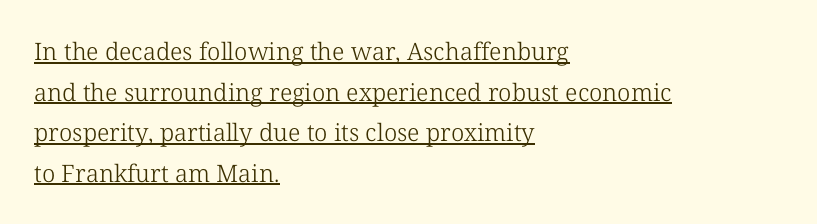
No heavy texture on the line: the type isn't bold. If you drew a ruler down the left edge, every line would touch it. It's the straight-up-and-down kind of type. Like a heading marked for emphasis, these lines bear an underscore.
